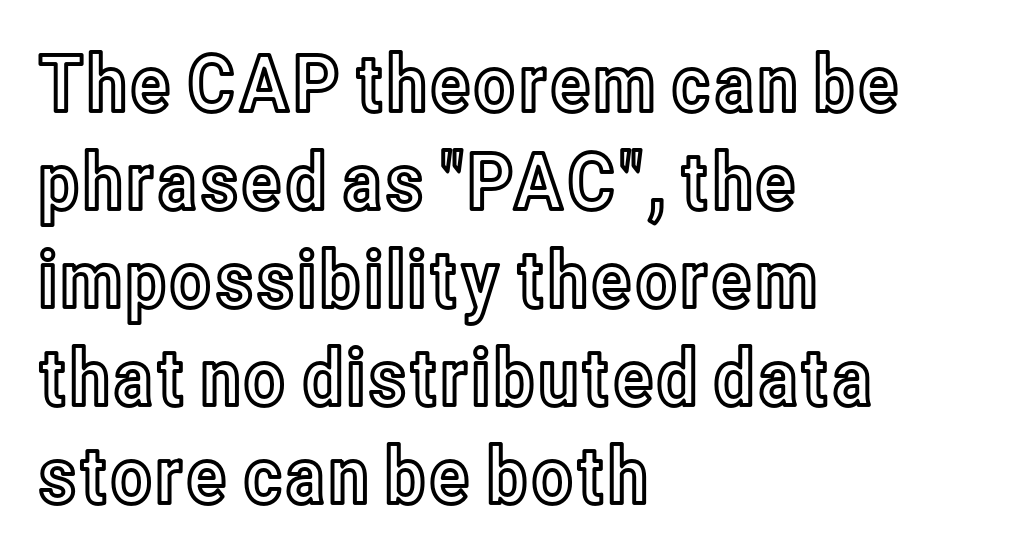
Q: Is the text italic (slanted)? A: No, it is upright.
Q: Is the text underlined? A: No.
Q: How is the paragraph aligned? A: Left-aligned.
Q: Is the spacing between letters normal or unusually wide? A: Normal.
Q: Width (condensed, normal, or wide)? A: Condensed.
Q: x-height? A: Medium.
Q: Monospaced? A: No.
